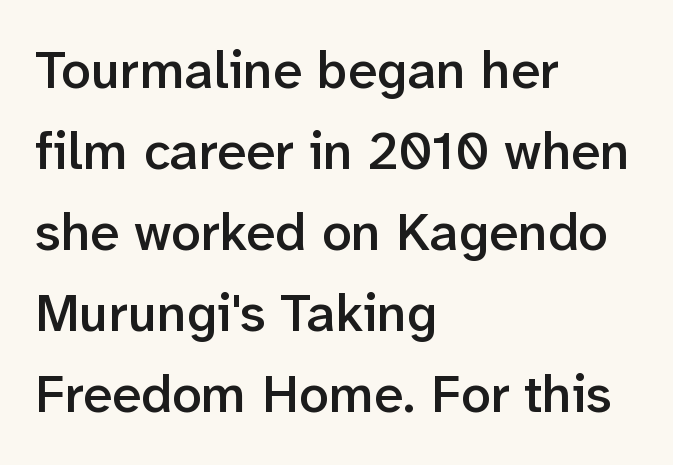
Every letter is mildly thick-stroked: semibold rather than bold. Check under the words: just untouched page. Line spacing here is normal. The rendering shows plain stroke endings on the letterforms — a sans-serif design. Glyph-to-glyph distance matches everyday printed text.
